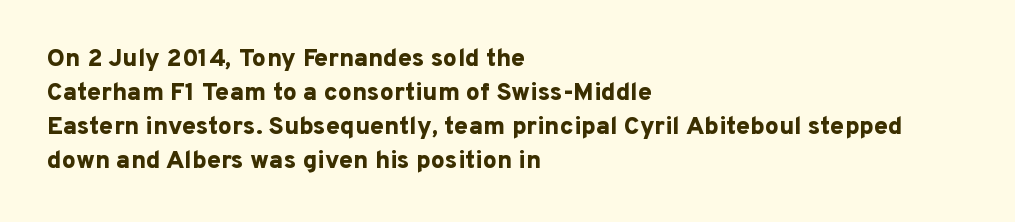
The image shows 25 px bold type, upright; set left-aligned, normal line spacing (1.36x), normal letter spacing, not underlined.
